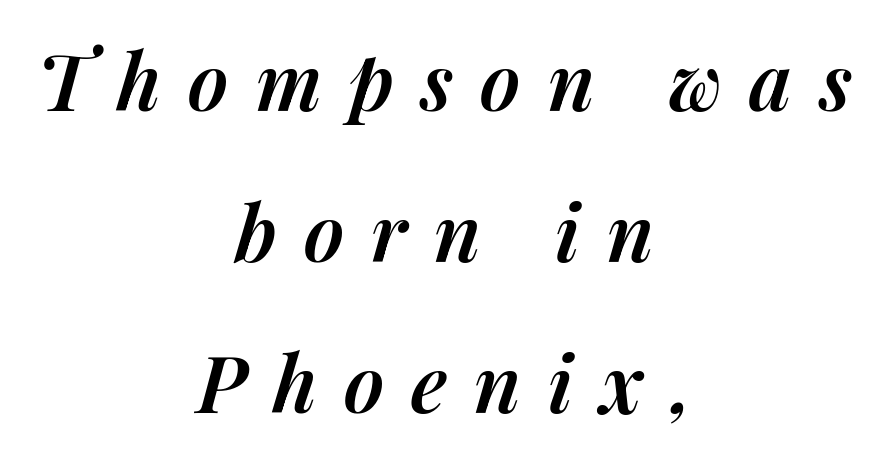
The letters advance in unequal steps, a hallmark of proportional type. Does the leading feel generous? Absolutely, it's lavish. Quick note: italic. Emphasis by weight is partial: semibold.
